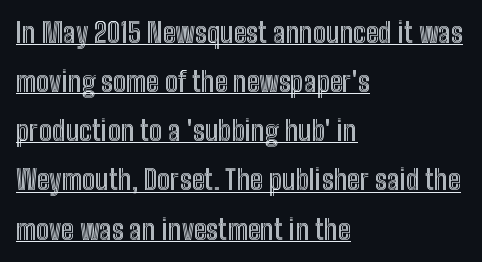
{"italic": "no", "underline": "yes", "align": "left", "line_spacing_ratio": 1.82, "letter_spacing": "normal", "letter_spacing_em": 0.0, "glyph_px": 27}
